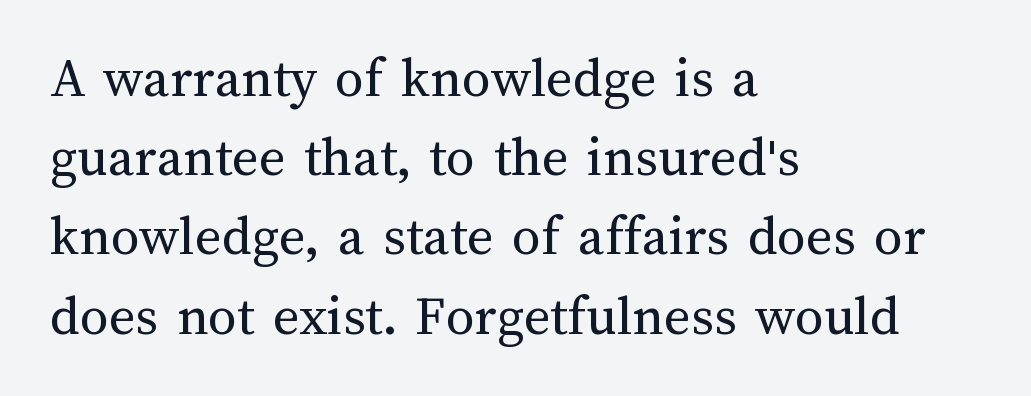
Q: Is the text bold? A: No.
Q: Is the text italic (slanted)? A: No, it is upright.
Q: Is the text underlined? A: No.
Q: How is the paragraph aligned? A: Left-aligned.
Q: Is the spacing between letters normal or unusually wide? A: Normal.
Q: Is the spacing between lines tight, normal or loose? A: Normal.
Q: Width (condensed, normal, or wide)? A: Normal.
Q: Stroke contrast? A: Medium.
Q: x-height? A: Medium.
Q: Monospaced? A: No.
